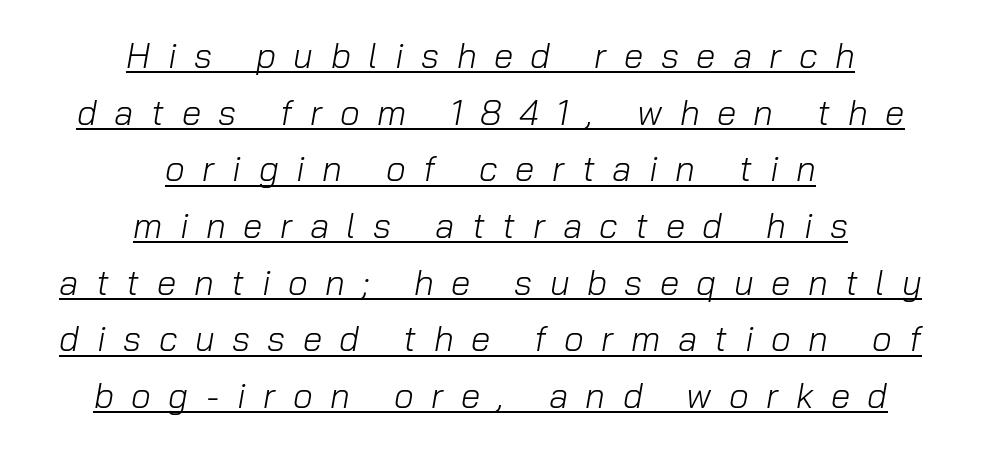
{"italic": "yes", "lean": "right", "slant_degrees": 10, "bold": "no", "weight": "light", "width": "normal", "stroke_contrast": "low", "x_height": "medium", "monospaced": "no", "underline": "yes", "align": "center", "line_spacing": "normal", "line_spacing_ratio": 1.62, "letter_spacing": "wide", "letter_spacing_em": 0.5, "glyph_px": 35}
